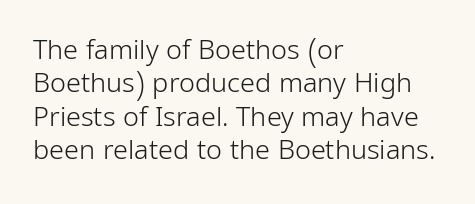
Q: Is the text bold? A: No.
Q: Is the text italic (slanted)? A: No, it is upright.
Q: Is the text underlined? A: No.
Q: How is the paragraph aligned? A: Left-aligned.
Q: Is the spacing between letters normal or unusually wide? A: Normal.
